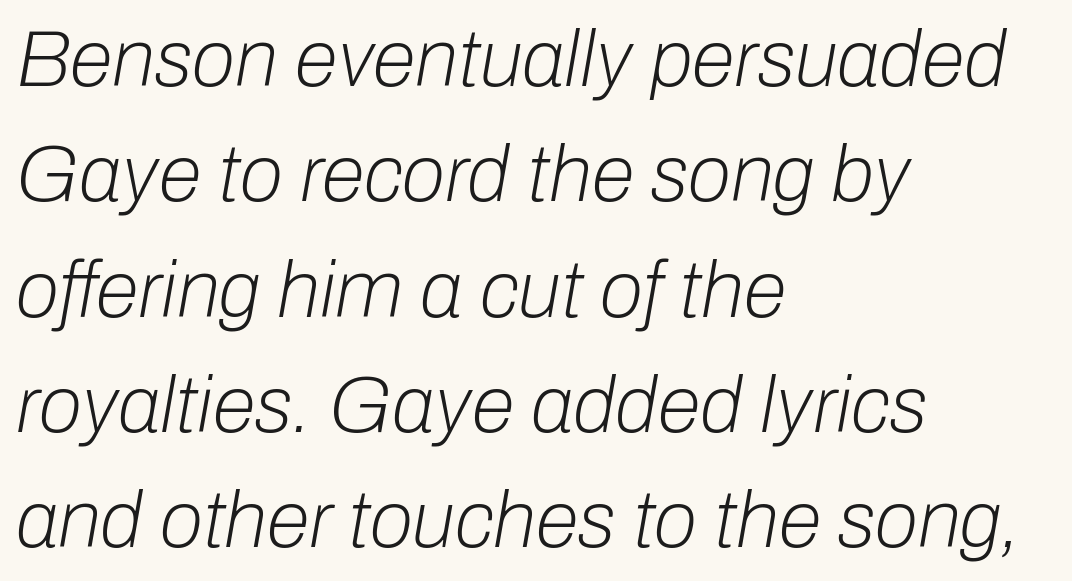
Q: Is the text bold? A: No.
Q: Is the text italic (slanted)? A: Yes, it leans right by about 10 degrees.
Q: Is the text underlined? A: No.
Q: How is the paragraph aligned? A: Left-aligned.
Q: Is the spacing between letters normal or unusually wide? A: Normal.
Q: Is the spacing between lines tight, normal or loose? A: Normal.
Q: Width (condensed, normal, or wide)? A: Normal.
Q: Stroke contrast? A: Low.
Q: x-height? A: Medium.
Q: Monospaced? A: No.
